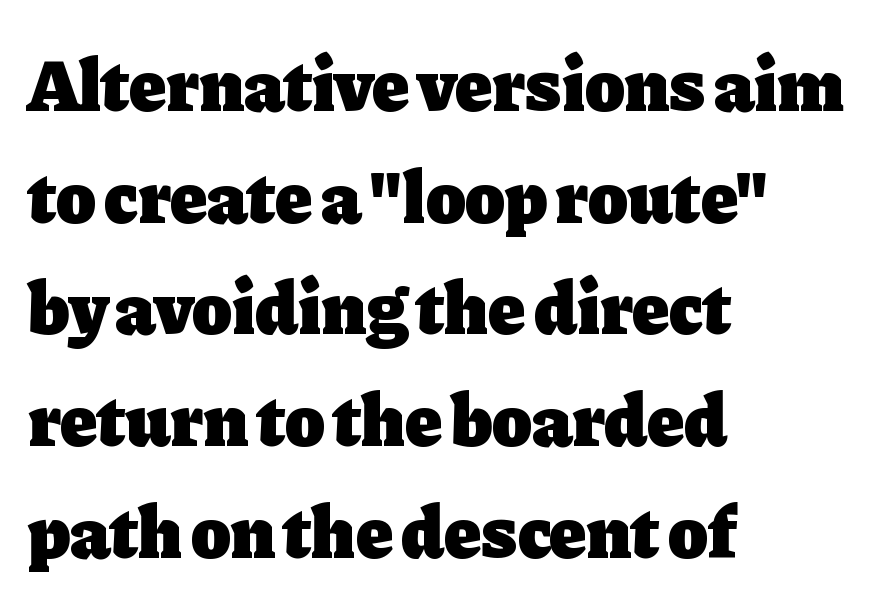
{"serif": "yes", "italic": "no", "bold": "yes", "weight": "heavy", "width": "normal", "stroke_contrast": "low", "x_height": "medium", "monospaced": "no", "underline": "no", "align": "left", "line_spacing": "normal", "line_spacing_ratio": 1.51, "letter_spacing": "normal", "letter_spacing_em": 0.0, "glyph_px": 74}
